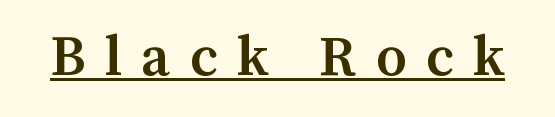
The image shows 56 px semibold serif type, upright; set unusually wide letter spacing (+0.34 em), underlined; medium stroke contrast and a medium x-height.
